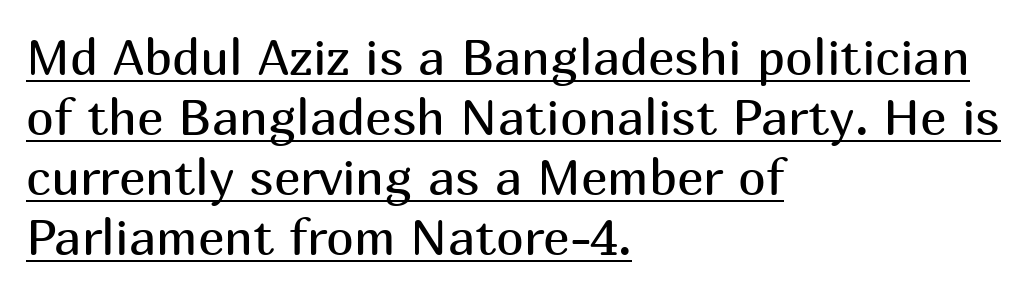
Q: Is the text bold? A: No.
Q: Is the text italic (slanted)? A: No, it is upright.
Q: Is the typeface a serif or a sans-serif typeface? A: Sans-serif.
Q: Is the text underlined? A: Yes.
Q: How is the paragraph aligned? A: Left-aligned.
Q: Is the spacing between letters normal or unusually wide? A: Normal.
Q: Width (condensed, normal, or wide)? A: Normal.
Q: Stroke contrast? A: Medium.
Q: x-height? A: Medium.
Q: Monospaced? A: No.
